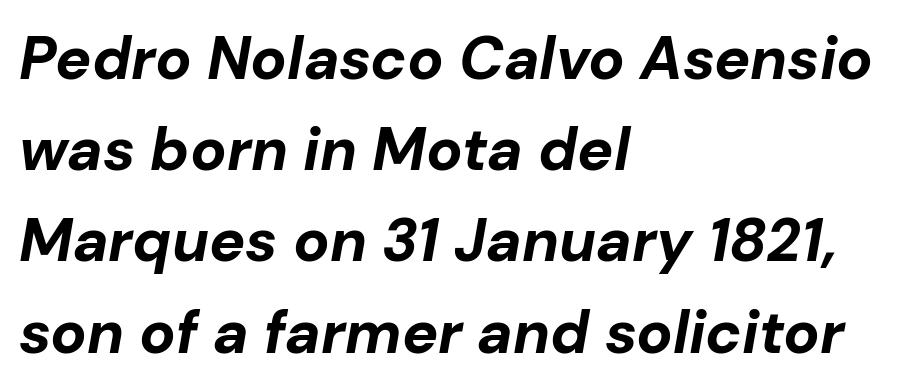
The image shows 60 px bold type, italic (leaning right); set left-aligned, normal line spacing (1.52x), normal letter spacing, not underlined; low stroke contrast and a medium x-height.
